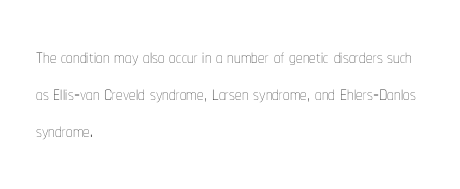
Rule under the text: the space is simply empty. The tracking reads as untouched default to a designer's eye. Compared with a typical body face, this is equally light or lighter still. A student would call this left alignment; a typographer would say flush left, rag right. The rows are spaced the way most documents space them.
